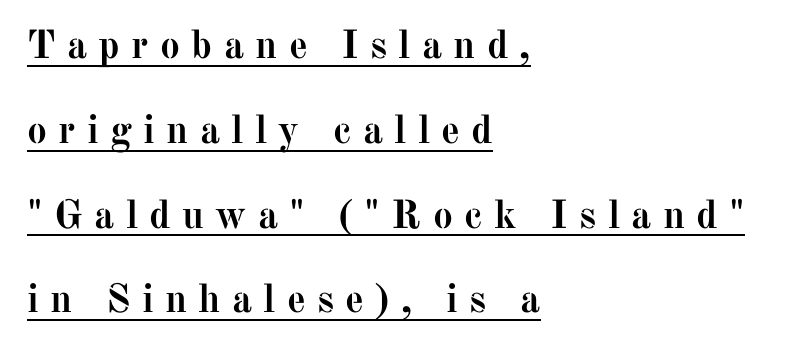
{"serif": "yes", "italic": "no", "bold": "yes", "weight": "semibold", "width": "normal", "stroke_contrast": "medium", "x_height": "medium", "monospaced": "no", "underline": "yes", "align": "left", "line_spacing": "loose", "line_spacing_ratio": 2.12, "letter_spacing": "wide", "letter_spacing_em": 0.28, "glyph_px": 40}
